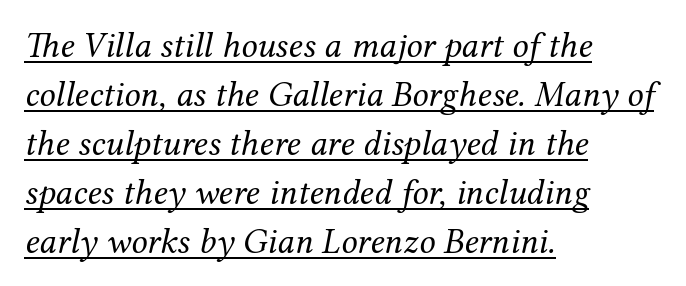
Q: Is the text bold? A: No.
Q: Is the text italic (slanted)? A: Yes, it leans right by about 12 degrees.
Q: Is the typeface a serif or a sans-serif typeface? A: Serif.
Q: Is the text underlined? A: Yes.
Q: How is the paragraph aligned? A: Left-aligned.
Q: Is the spacing between letters normal or unusually wide? A: Normal.
Q: Is the spacing between lines tight, normal or loose? A: Normal.
Q: Width (condensed, normal, or wide)? A: Normal.
Q: Stroke contrast? A: Medium.
Q: x-height? A: Medium.
Q: Monospaced? A: No.
